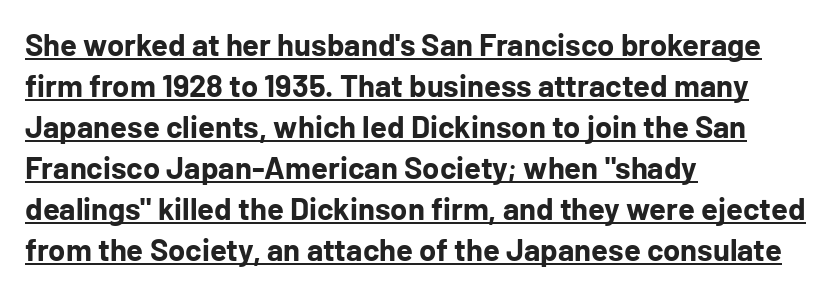
The image shows 31 px bold sans-serif type, upright; set left-aligned, normal line spacing (1.32x), normal letter spacing, underlined; low stroke contrast and a medium x-height.
